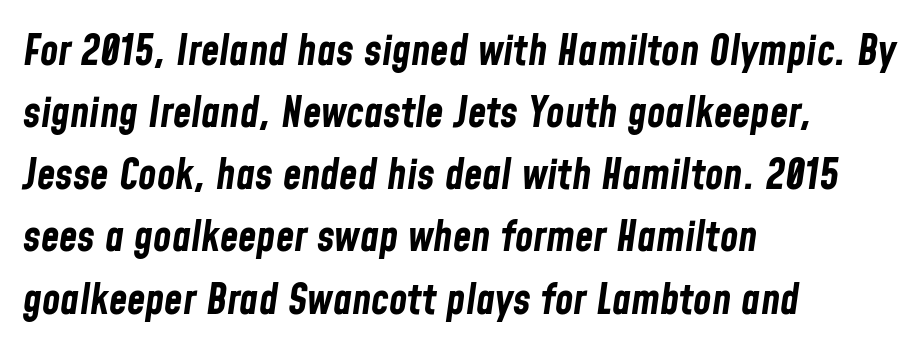
Descenders hang freely into open space. Here the designer chose a conventional face with non-uniform glyph widths. The sample has been set heavy, in full bold. The designer left line spacing at the default. Line starts are locked; line ends wander. Words appear dense and cohesive because spacing is normal.
